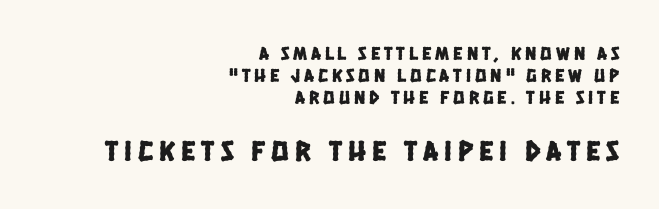
Q: Is the typeface a serif or a sans-serif typeface? A: Sans-serif.
Q: Is the text underlined? A: No.
Q: How is the paragraph aligned? A: Right-aligned.
Q: Is the spacing between letters normal or unusually wide? A: Unusually wide.
Q: Which block of text is set in a larger size, the first (top) or the second (bottom)? A: The second (bottom) one.
Q: Width (condensed, normal, or wide)? A: Condensed.
Q: Stroke contrast? A: Low.
Q: x-height? A: Large.
Q: Monospaced? A: No.
